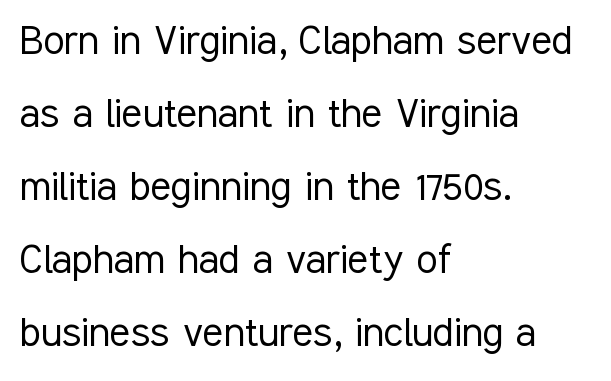
{"serif": "no", "italic": "no", "bold": "no", "weight": "light", "width": "condensed", "stroke_contrast": "low", "x_height": "medium", "monospaced": "no", "underline": "no", "align": "left", "line_spacing": "normal", "line_spacing_ratio": 1.52, "letter_spacing": "normal", "letter_spacing_em": 0.0, "glyph_px": 48}
